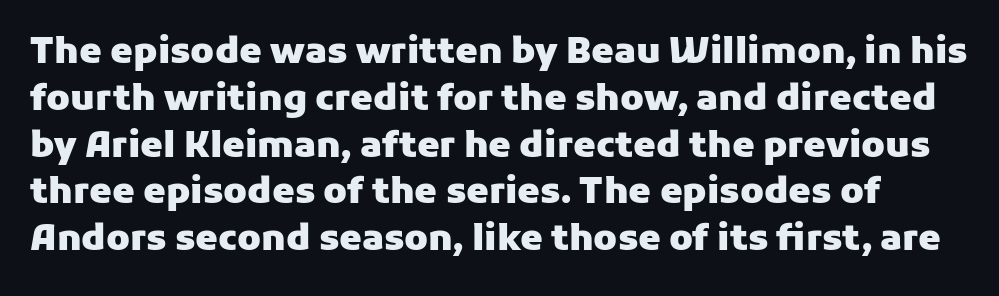
The image shows 36 px heavy sans-serif type, upright; set normal line spacing (1.3x), normal letter spacing, not underlined; low stroke contrast and a medium x-height.
